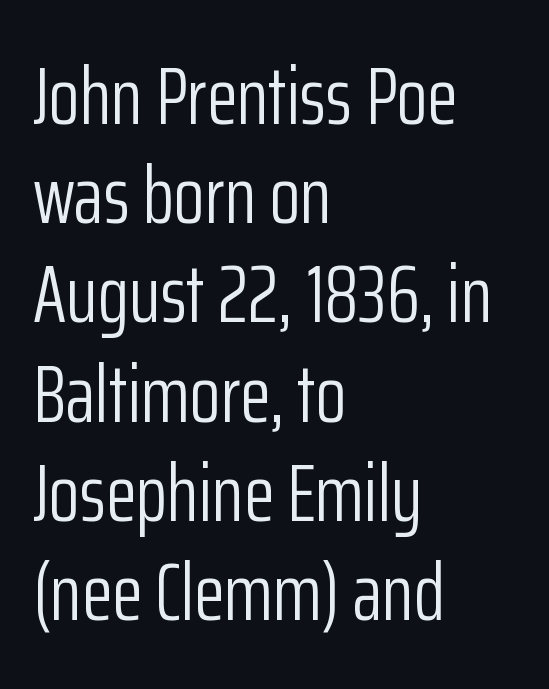
The image shows 80 px light, condensed sans-serif type, upright; set left-aligned, line spacing 1.24x, normal letter spacing, not underlined; low stroke contrast and a medium x-height.
